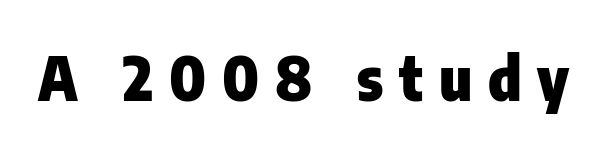
The image shows 61 px heavy, condensed sans-serif type, upright; set unusually wide letter spacing (+0.26 em), not underlined; low stroke contrast and a medium x-height.
